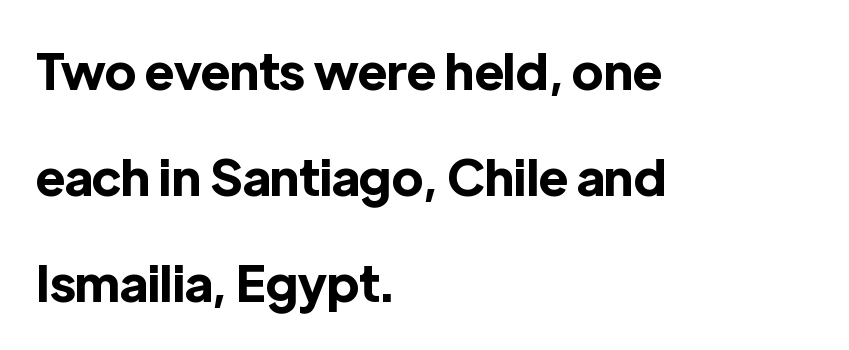
Q: Is the text bold? A: Yes.
Q: Is the text italic (slanted)? A: No, it is upright.
Q: Is the typeface a serif or a sans-serif typeface? A: Sans-serif.
Q: Is the text underlined? A: No.
Q: How is the paragraph aligned? A: Left-aligned.
Q: Is the spacing between letters normal or unusually wide? A: Normal.
Q: Is the spacing between lines tight, normal or loose? A: Loose.
Q: Width (condensed, normal, or wide)? A: Normal.
Q: x-height? A: Medium.
Q: Monospaced? A: No.
